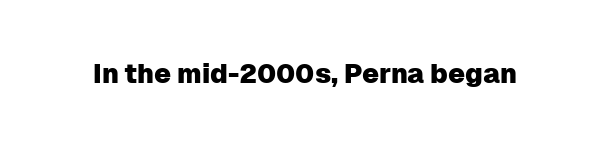
{"italic": "no", "underline": "no", "letter_spacing": "normal", "letter_spacing_em": 0.0, "glyph_px": 27}
